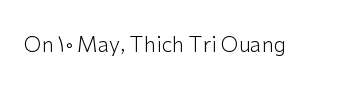
The image shows 21 px text type, upright; set normal letter spacing, not underlined.
